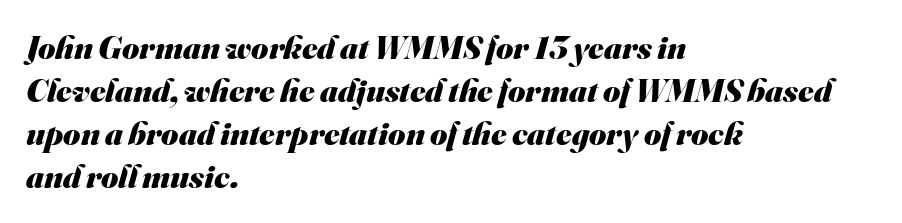
{"serif": "no", "bold": "yes", "weight": "heavy", "width": "normal", "stroke_contrast": "medium", "x_height": "small", "monospaced": "no", "underline": "no", "align": "left", "line_spacing": "normal", "line_spacing_ratio": 1.3, "letter_spacing": "normal", "letter_spacing_em": 0.0, "glyph_px": 33}
